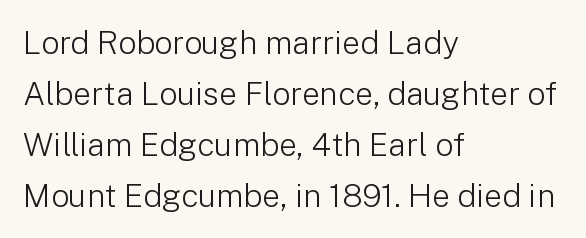
{"serif": "no", "italic": "no", "bold": "no", "weight": "light", "width": "normal", "stroke_contrast": "low", "x_height": "medium", "monospaced": "no", "underline": "no", "align": "left", "line_spacing": "normal", "line_spacing_ratio": 1.59, "letter_spacing": "normal", "letter_spacing_em": 0.0, "glyph_px": 32}
